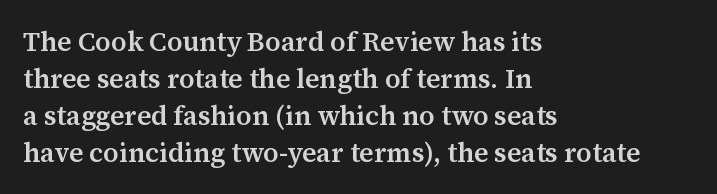
Nobody touched the tracking dial on this one. The space between consecutive lines is moderate. The area under the type is left untouched. Posture: straight, roman, zero tilt. The glyphs have the mass of a demibold cut, below bold.
